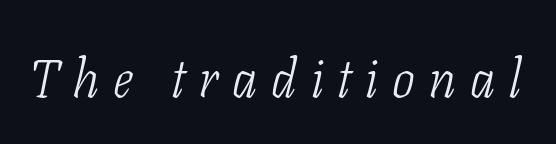
Heft: none added — not bold. Decoration check: the copy has no underline. This is serif lettering, the kind often seen in printed books. A typesetter would call this heavily tracked-out type. Here the designer chose a conventional face with non-uniform glyph widths.
